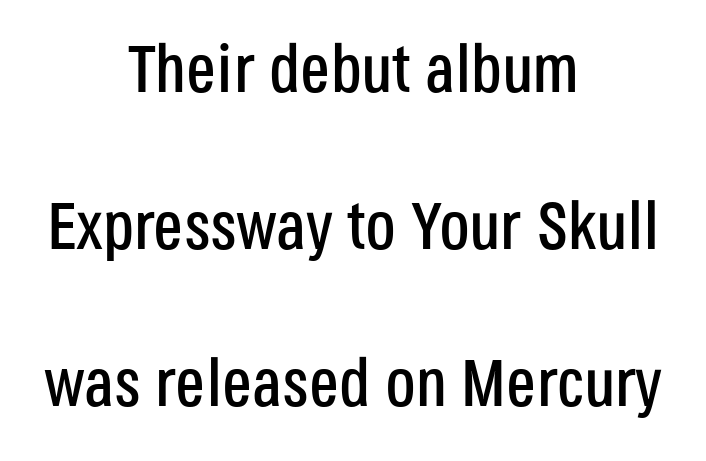
Q: Is the text italic (slanted)? A: No, it is upright.
Q: Is the typeface a serif or a sans-serif typeface? A: Sans-serif.
Q: Is the text underlined? A: No.
Q: How is the paragraph aligned? A: Centered.
Q: Is the spacing between letters normal or unusually wide? A: Normal.
Q: Is the spacing between lines tight, normal or loose? A: Loose.
Q: Width (condensed, normal, or wide)? A: Condensed.
Q: Stroke contrast? A: Low.
Q: x-height? A: Large.
Q: Monospaced? A: No.
